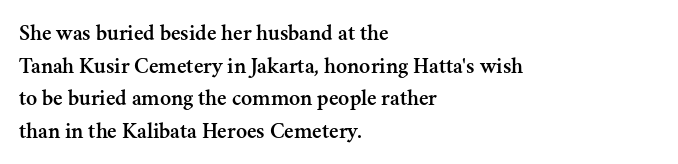
All the whitespace from short lines collects on the right. Standard letterfit; no display-style spreading of the glyphs. The area under the type is left untouched. Characters remain perfectly vertical along every line. If you measured baseline to baseline, you'd find a middling distance.
